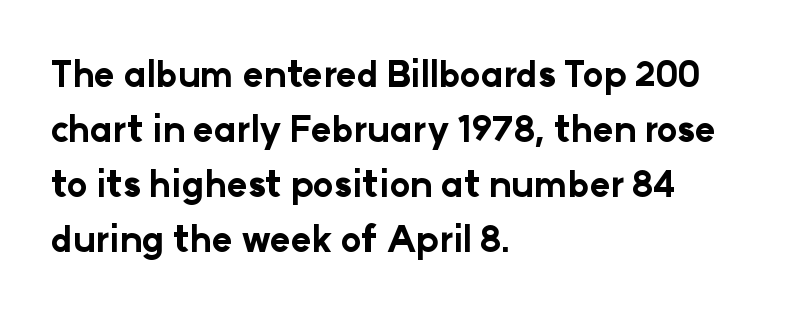
The image shows 35 px bold sans-serif type, upright; set left-aligned, normal line spacing (1.57x), normal letter spacing, not underlined; low stroke contrast and a medium x-height.
